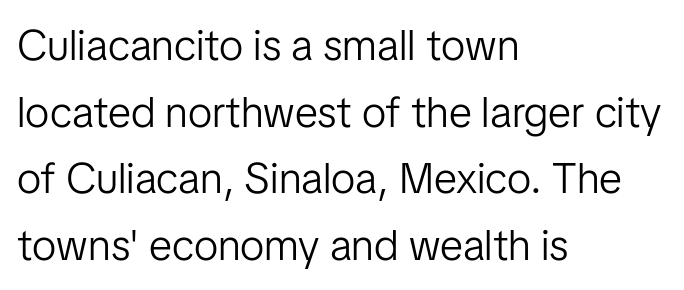
The image shows 43 px light sans-serif type, upright; set left-aligned, normal line spacing (1.55x), normal letter spacing, not underlined; low stroke contrast and a medium x-height.
